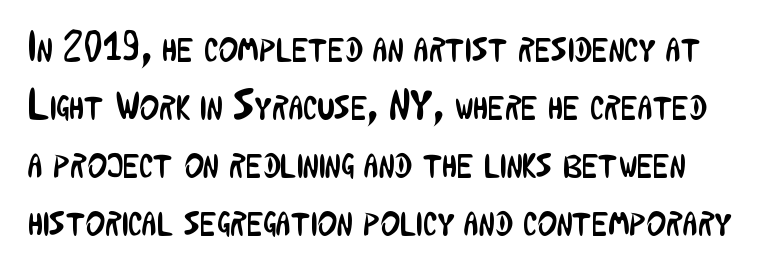
The image shows 42 px regular-weight, condensed sans-serif type, upright; set normal line spacing (1.38x), normal letter spacing, not underlined; low stroke contrast and a medium x-height.
